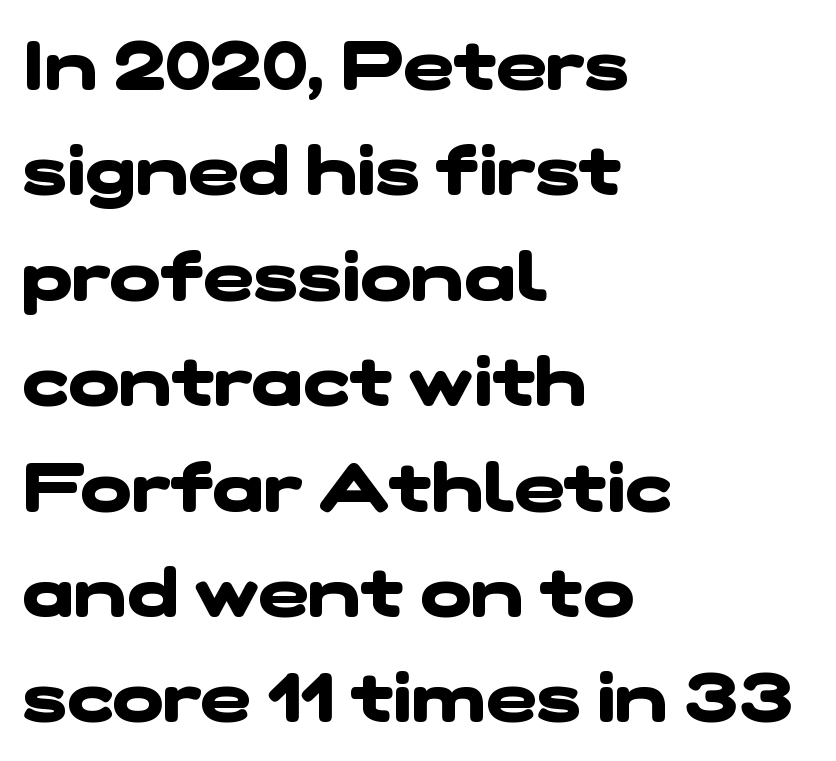
Q: Is the text bold? A: Yes.
Q: Is the typeface a serif or a sans-serif typeface? A: Sans-serif.
Q: Is the text underlined? A: No.
Q: How is the paragraph aligned? A: Left-aligned.
Q: Is the spacing between letters normal or unusually wide? A: Normal.
Q: Is the spacing between lines tight, normal or loose? A: Normal.
Q: Width (condensed, normal, or wide)? A: Wide.
Q: Stroke contrast? A: Low.
Q: x-height? A: Medium.
Q: Monospaced? A: No.
